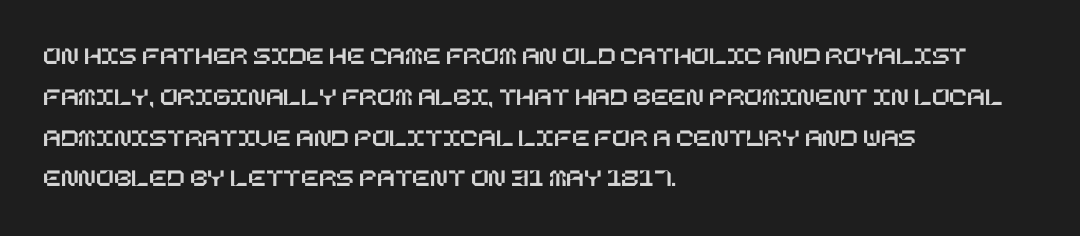
The image shows 26 px text type, upright; set left-aligned, normal line spacing (1.57x), normal letter spacing, not underlined.
